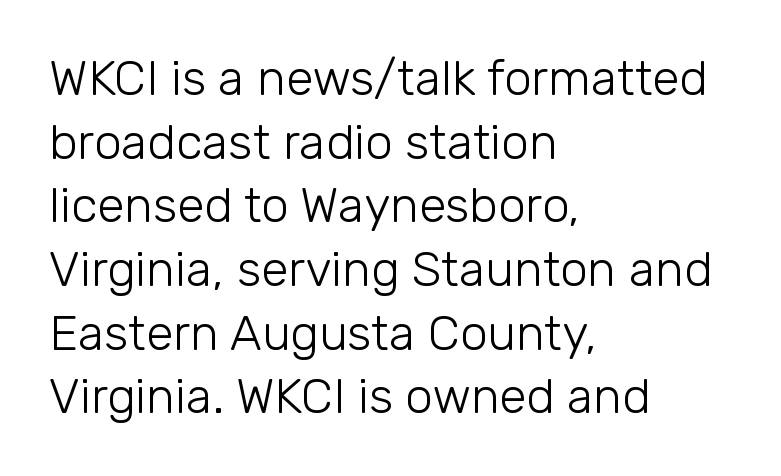
The image shows 49 px light sans-serif type, upright; set left-aligned, normal line spacing (1.3x), normal letter spacing, not underlined; low stroke contrast and a medium x-height.
